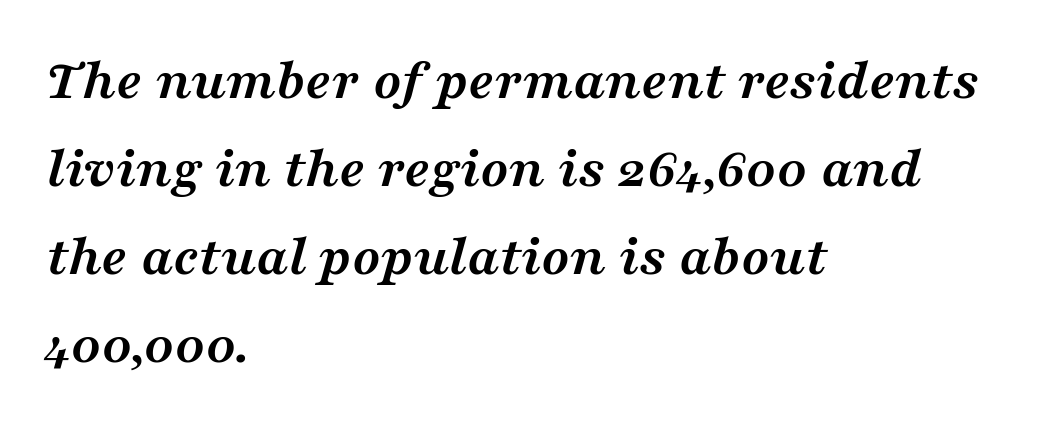
The image shows 58 px semibold, wide serif type, italic (leaning right); set left-aligned, normal line spacing (1.52x), normal letter spacing, not underlined; medium stroke contrast and a medium x-height.
